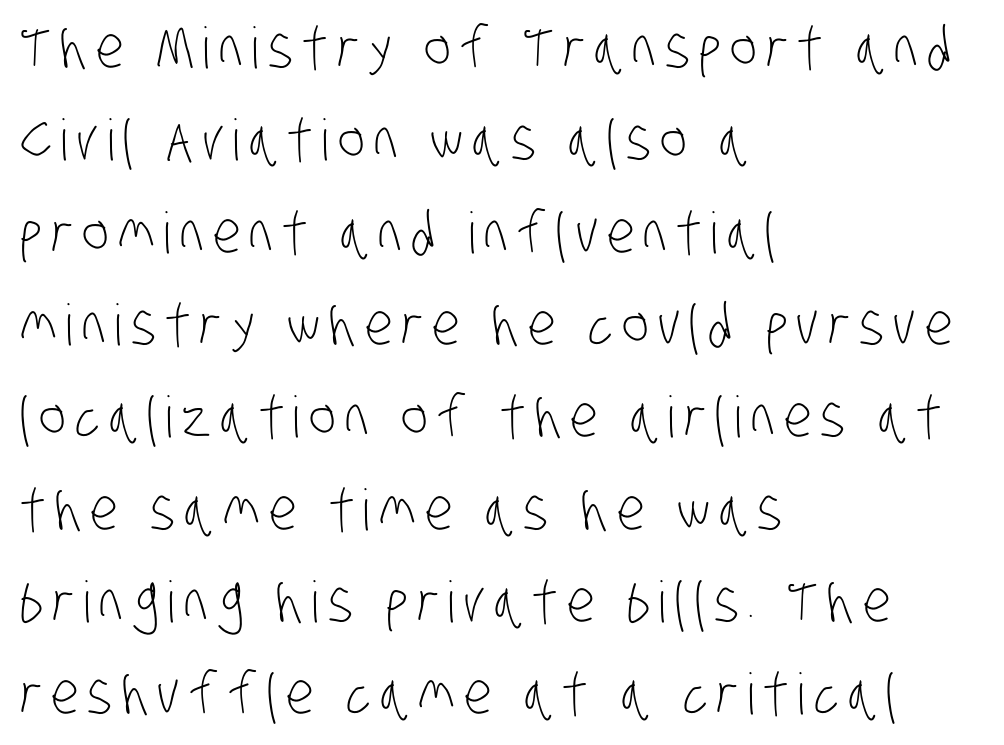
{"serif": "no", "bold": "no", "weight": "light", "width": "condensed", "stroke_contrast": "low", "x_height": "large", "monospaced": "no", "underline": "no", "align": "left", "line_spacing": "normal", "line_spacing_ratio": 1.62, "glyph_px": 57}
